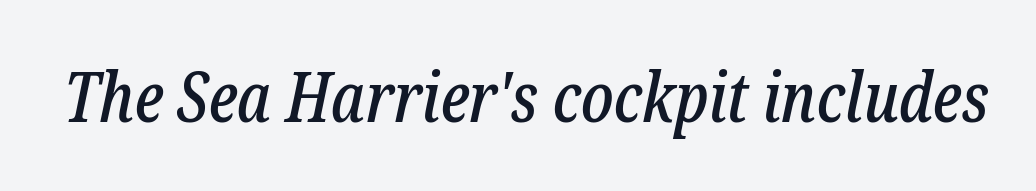
The letters advance in unequal steps, a hallmark of proportional type. Would a proofreader flag this as italicized? Yes. The face used here is seriffed, in the tradition of book romans. The area under the type is left untouched.
